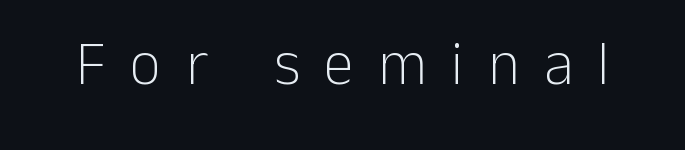
{"serif": "no", "italic": "no", "bold": "no", "weight": "light", "width": "normal", "stroke_contrast": "low", "x_height": "medium", "monospaced": "no", "underline": "no", "letter_spacing": "wide", "letter_spacing_em": 0.4, "glyph_px": 61}
